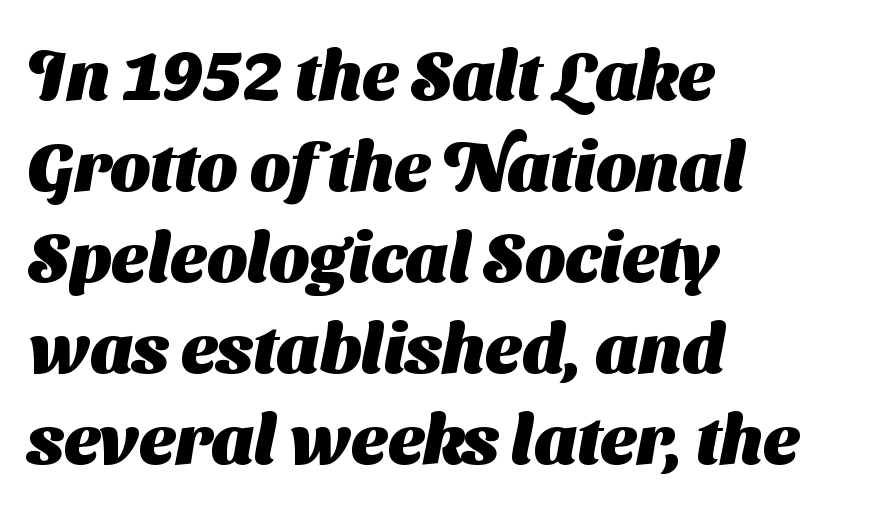
Q: Is the text bold? A: Yes.
Q: Is the typeface a serif or a sans-serif typeface? A: Sans-serif.
Q: Is the text underlined? A: No.
Q: How is the paragraph aligned? A: Left-aligned.
Q: Is the spacing between letters normal or unusually wide? A: Normal.
Q: Is the spacing between lines tight, normal or loose? A: Normal.
Q: Width (condensed, normal, or wide)? A: Normal.
Q: Stroke contrast? A: Medium.
Q: x-height? A: Medium.
Q: Monospaced? A: No.
